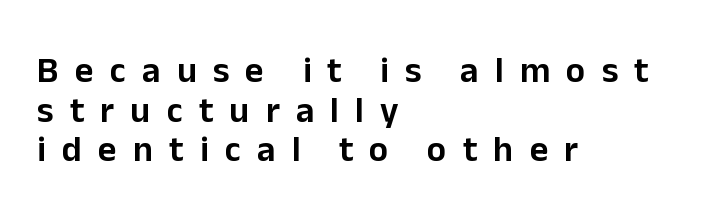
The image shows 36 px sans-serif type, upright; set left-aligned, tight line spacing (1.1x), unusually wide letter spacing (+0.45 em), not underlined; low stroke contrast and a medium x-height.
